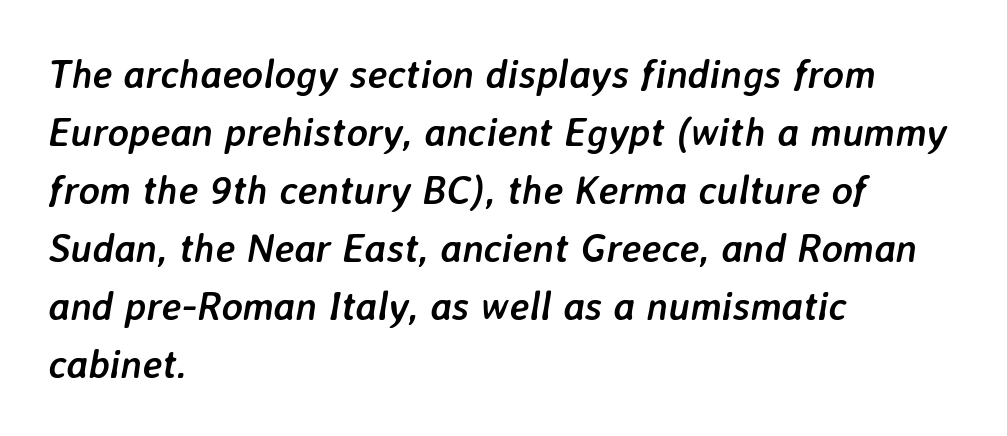
The image shows 40 px semibold type, italic (leaning right); set left-aligned, normal line spacing (1.45x), normal letter spacing, not underlined; low stroke contrast and a medium x-height.
